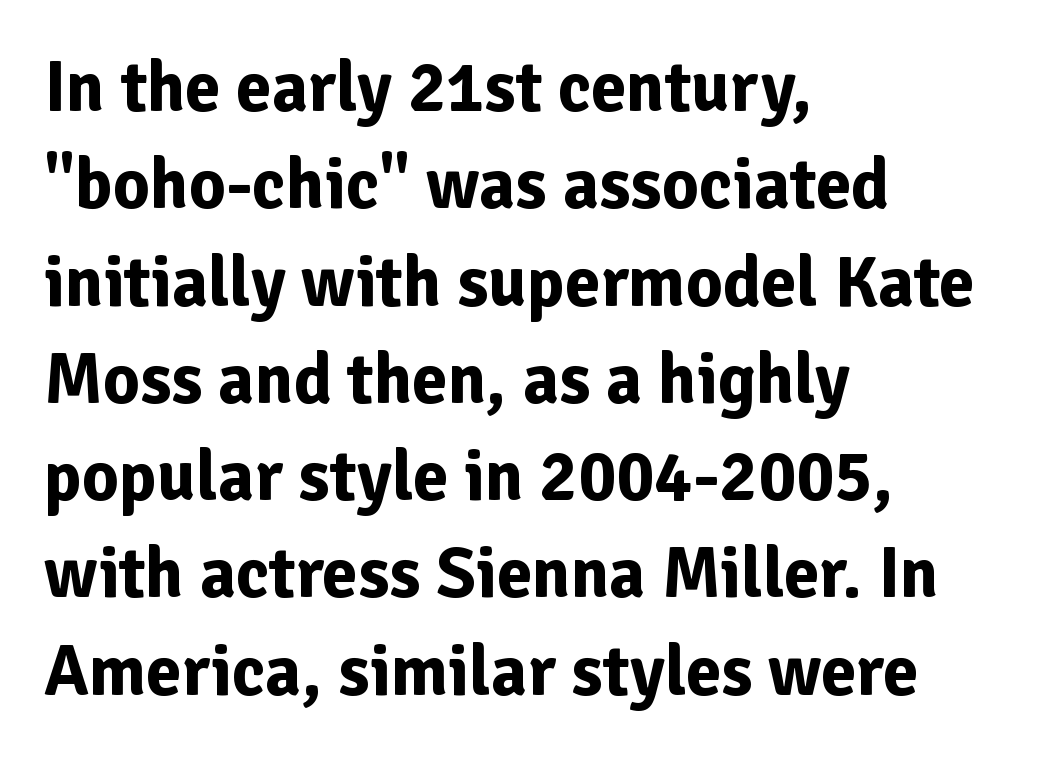
The rag falls on the right side of this text block. Serif or sans? Sans — the stroke terminals are bare. Heft: maximum for text — a bold. Is there any slant? The stems are plumb. The gap between lines stays unmarked. A typesetter would call this proportional, since set widths differ per character.
